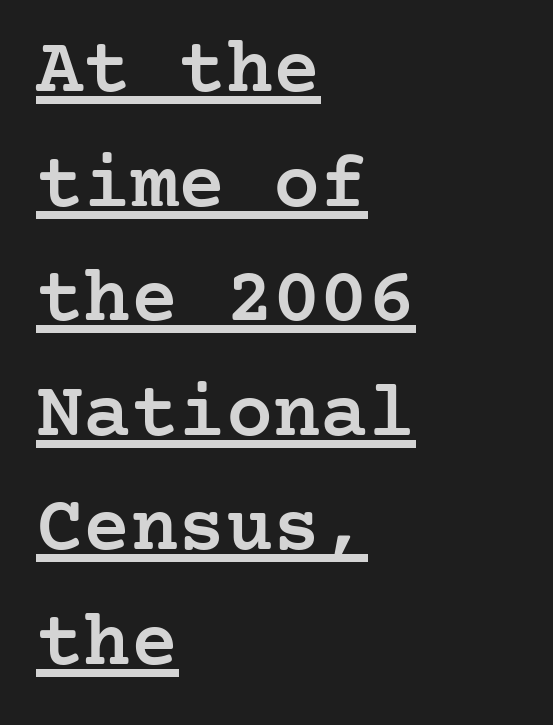
The image shows 79 px semibold serif type, upright; set left-aligned, normal line spacing (1.45x), normal letter spacing, underlined; low stroke contrast and a medium x-height.
